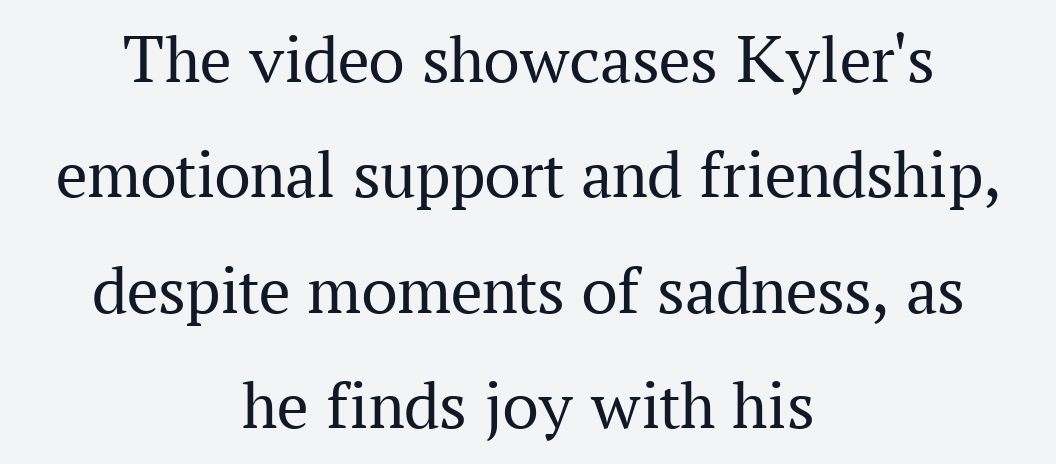
The image shows 70 px regular-weight serif type, upright; set centered, normal line spacing (1.65x), normal letter spacing, not underlined; medium stroke contrast and a medium x-height.
